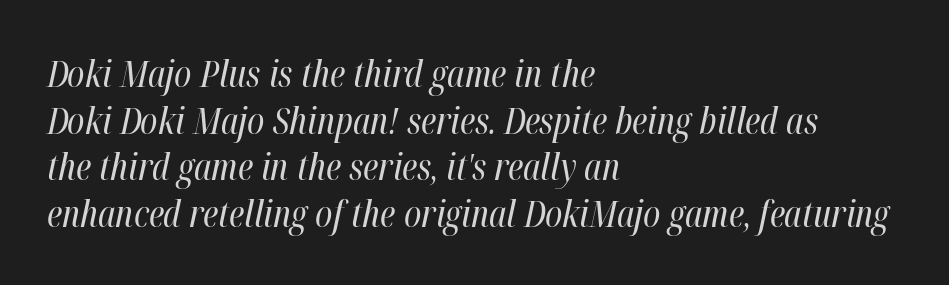
The image shows 37 px regular-weight, condensed type, italic (leaning right); set left-aligned, normal line spacing (1.26x), normal letter spacing, not underlined; high stroke contrast and a medium x-height.
